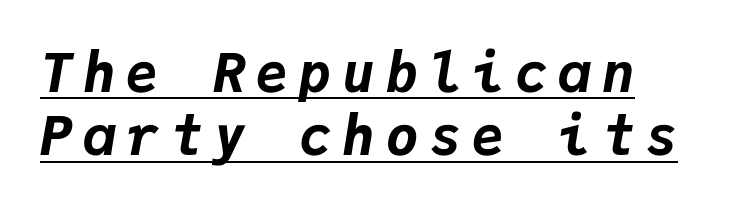
Q: Is the text bold? A: Yes.
Q: Is the text italic (slanted)? A: Yes, it leans right by about 9 degrees.
Q: Is the text underlined? A: Yes.
Q: How is the paragraph aligned? A: Left-aligned.
Q: Is the spacing between letters normal or unusually wide? A: Unusually wide.
Q: Width (condensed, normal, or wide)? A: Normal.
Q: Stroke contrast? A: Low.
Q: x-height? A: Medium.
Q: Monospaced? A: Yes.
